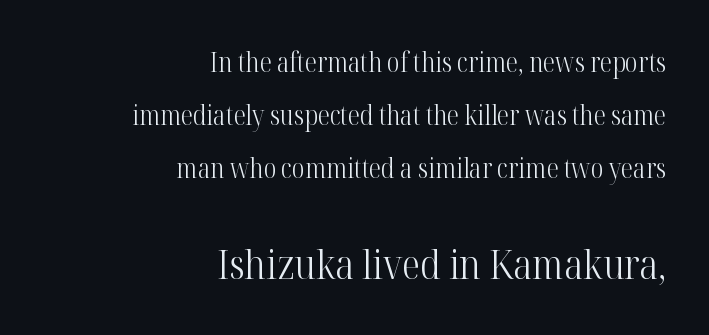
Q: Is the text bold? A: No.
Q: Is the text italic (slanted)? A: No, it is upright.
Q: Is the typeface a serif or a sans-serif typeface? A: Serif.
Q: Is the text underlined? A: No.
Q: How is the paragraph aligned? A: Right-aligned.
Q: Is the spacing between letters normal or unusually wide? A: Normal.
Q: Is the spacing between lines tight, normal or loose? A: Loose.
Q: Which block of text is set in a larger size, the first (top) or the second (bottom)? A: The second (bottom) one.
Q: Width (condensed, normal, or wide)? A: Condensed.
Q: Stroke contrast? A: High.
Q: x-height? A: Medium.
Q: Monospaced? A: No.
